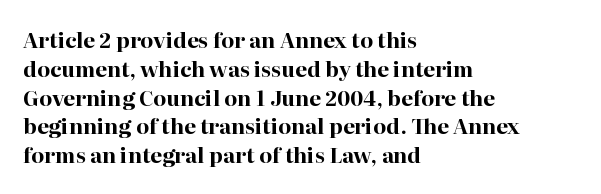
The image shows 21 px bold type, upright; set left-aligned, normal line spacing (1.37x), normal letter spacing, not underlined.
